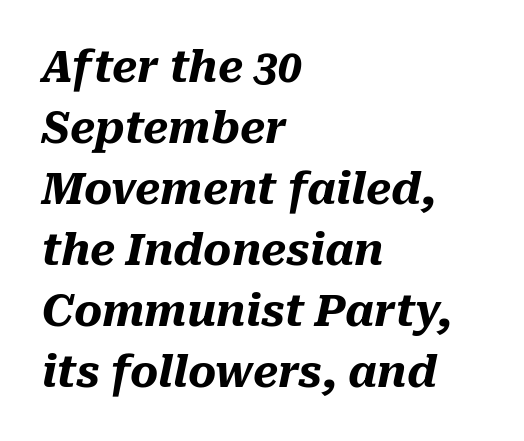
This sample uses plain, unmodified letter spacing. Chunky letters — that's bold for sure. In terms of leading, this rendering sits right in the middle. Beneath every word, the page is bare. Line starts are locked; line ends wander.
